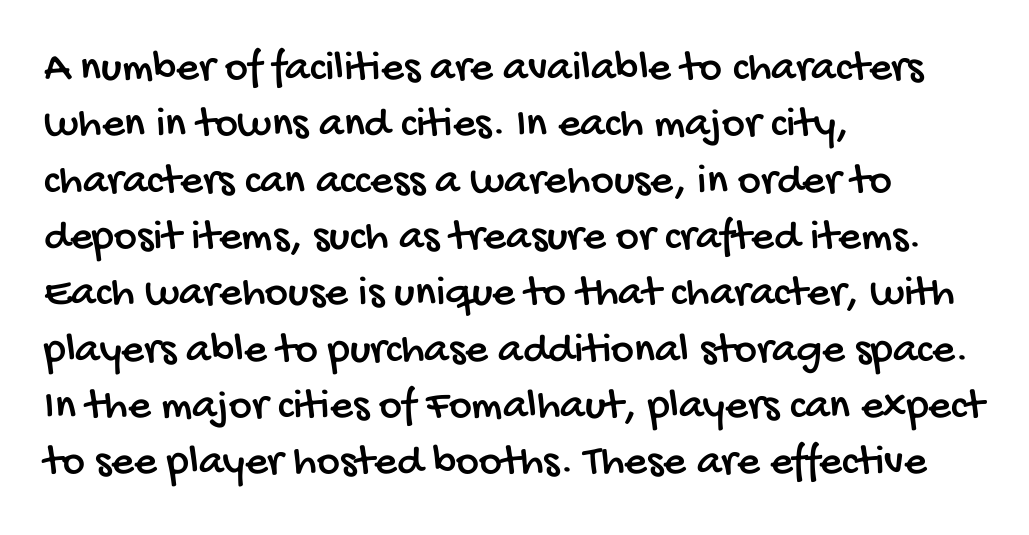
Q: Is the typeface a serif or a sans-serif typeface? A: Sans-serif.
Q: Is the text underlined? A: No.
Q: How is the paragraph aligned? A: Left-aligned.
Q: Is the spacing between letters normal or unusually wide? A: Normal.
Q: Is the spacing between lines tight, normal or loose? A: Normal.
Q: Width (condensed, normal, or wide)? A: Condensed.
Q: Stroke contrast? A: Low.
Q: x-height? A: Large.
Q: Monospaced? A: No.
